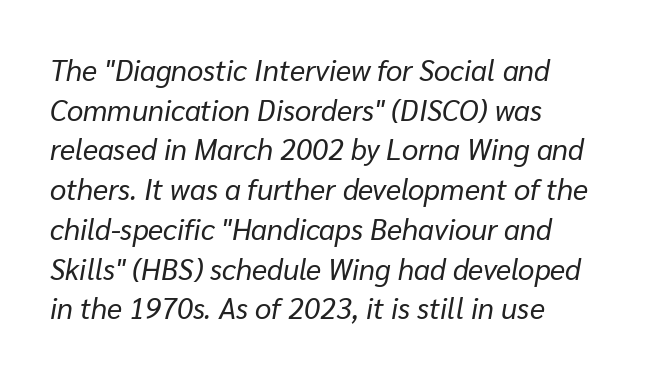
{"italic": "yes", "lean": "right", "slant_degrees": 10, "bold": "no", "weight": "regular", "width": "normal", "stroke_contrast": "low", "x_height": "medium", "monospaced": "no", "underline": "no", "align": "left", "line_spacing": "normal", "line_spacing_ratio": 1.37, "letter_spacing": "normal", "letter_spacing_em": 0.0, "glyph_px": 29}
